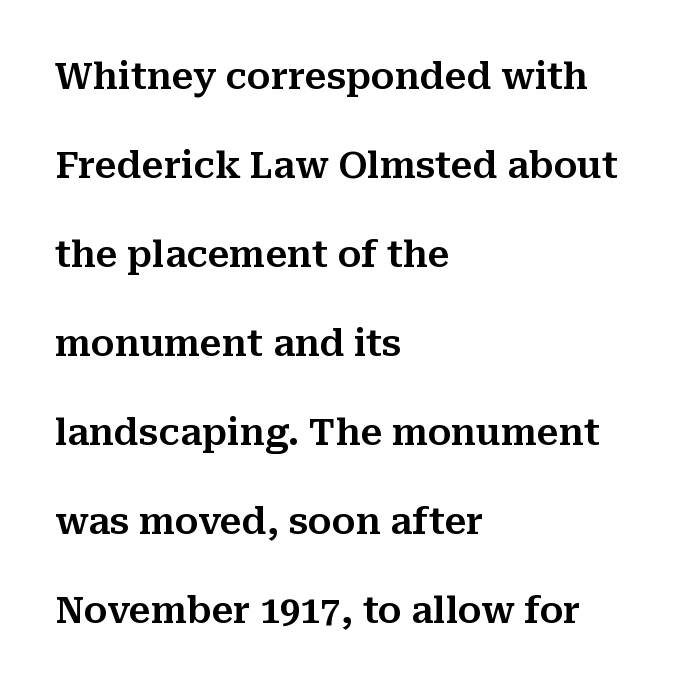
{"serif": "yes", "italic": "no", "width": "normal", "stroke_contrast": "medium", "x_height": "medium", "monospaced": "no", "underline": "no", "align": "left", "line_spacing": "loose", "line_spacing_ratio": 2.47, "letter_spacing": "normal", "letter_spacing_em": 0.0, "glyph_px": 36}
